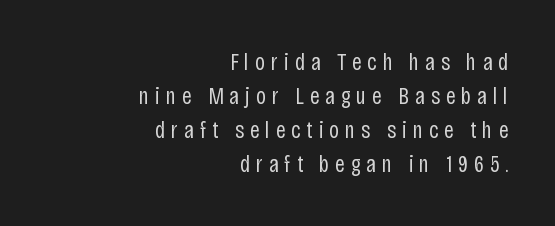
The image shows 24 px text type, upright; set right-aligned, normal line spacing (1.41x), unusually wide letter spacing (+0.25 em), not underlined.
